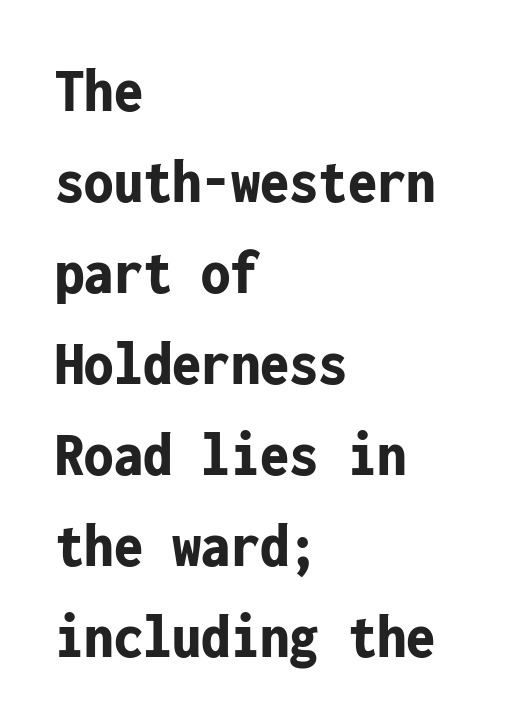
{"serif": "no", "italic": "no", "bold": "yes", "weight": "bold", "width": "condensed", "stroke_contrast": "low", "x_height": "medium", "monospaced": "yes", "underline": "no", "align": "left", "line_spacing": "normal", "line_spacing_ratio": 1.4, "letter_spacing": "normal", "letter_spacing_em": 0.0, "glyph_px": 65}
